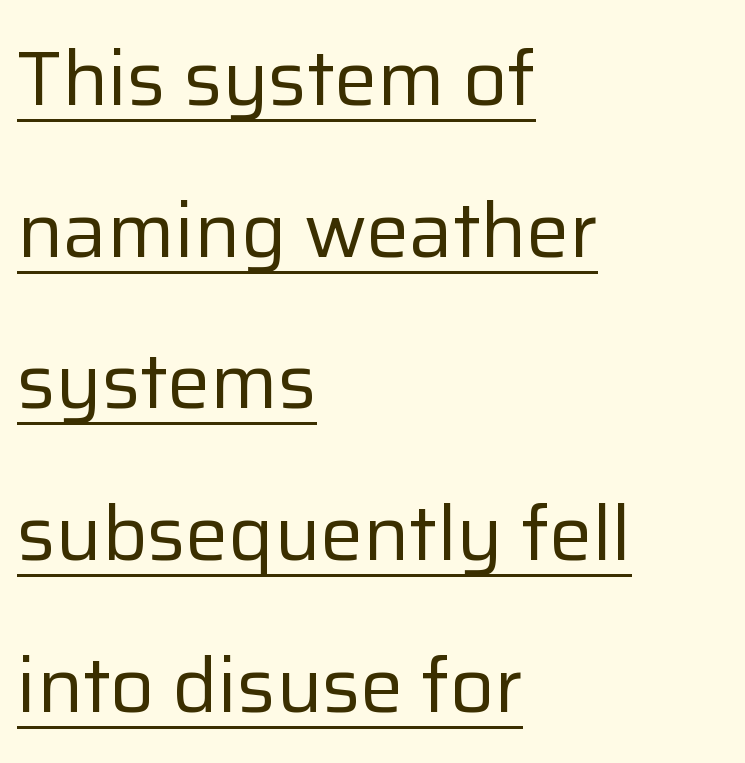
Q: Is the text bold? A: No.
Q: Is the text italic (slanted)? A: No, it is upright.
Q: Is the typeface a serif or a sans-serif typeface? A: Sans-serif.
Q: Is the text underlined? A: Yes.
Q: How is the paragraph aligned? A: Left-aligned.
Q: Is the spacing between letters normal or unusually wide? A: Normal.
Q: Is the spacing between lines tight, normal or loose? A: Loose.
Q: Width (condensed, normal, or wide)? A: Normal.
Q: Stroke contrast? A: Low.
Q: x-height? A: Medium.
Q: Monospaced? A: No.
